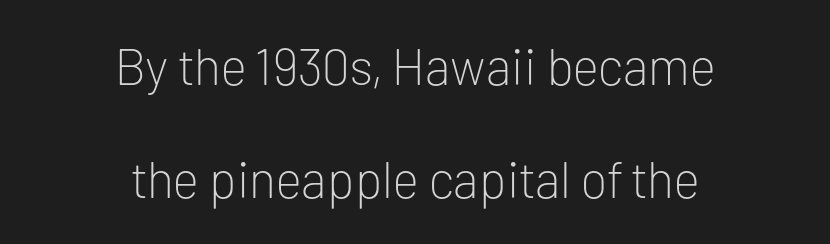
{"serif": "no", "italic": "no", "bold": "no", "weight": "light", "width": "normal", "stroke_contrast": "low", "x_height": "medium", "monospaced": "no", "underline": "no", "align": "center", "line_spacing": "loose", "line_spacing_ratio": 2.22, "letter_spacing": "normal", "letter_spacing_em": 0.0, "glyph_px": 51}
